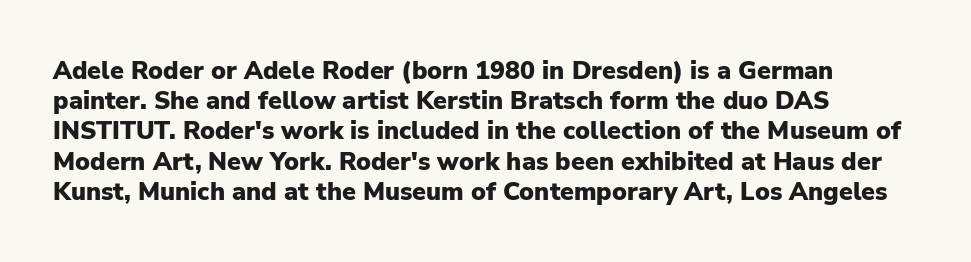
The image shows 25 px bold type, upright; set left-aligned, line spacing 1.21x, normal letter spacing, not underlined.
